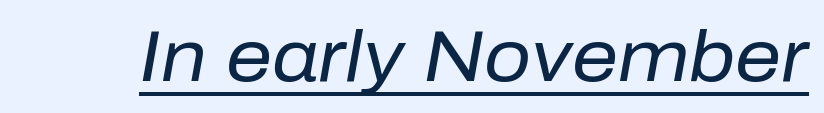
This sample has the flowing, uneven cadence of proportional lettering. The letterforms sit at book weight or below. Somebody hit Ctrl+U on this one — the words are underlined. The axis of the letterforms is tilted away from vertical. Does extra space separate the letters? No, they use regular spacing.
